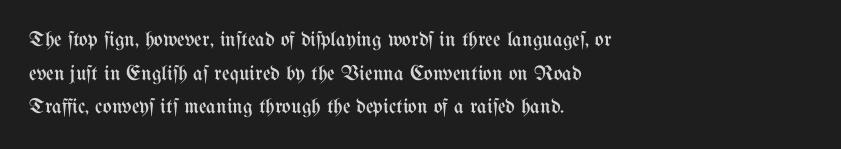
{"italic": "no", "bold": "no", "underline": "no", "align": "left", "line_spacing": "normal", "line_spacing_ratio": 1.6, "letter_spacing": "normal", "letter_spacing_em": 0.0, "glyph_px": 21}
